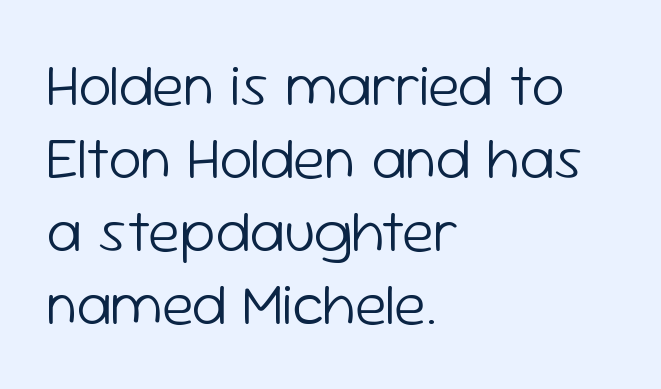
Plain, unruled lines of type. Note the varied advance widths — an 'i' is clearly narrower than an 'm'. Nobody touched the tracking dial on this one. Does the lettering tilt? It doesn't — this is upright. Where is the straight margin? On the left. Unbolded letterforms with no extra heft.
